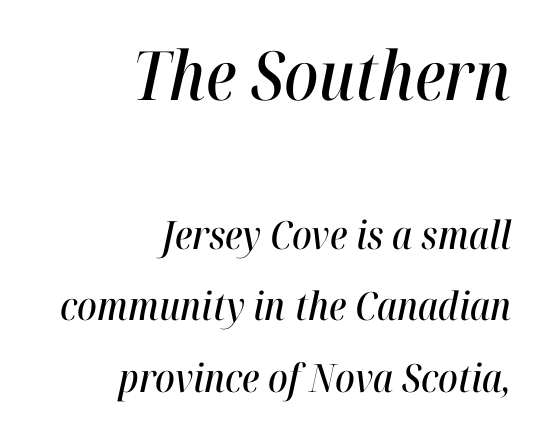
The image shows 68 px condensed type, italic (leaning right); set right-aligned, line spacing 1.84x, normal letter spacing, not underlined; the first (top) block is 1.74x larger; high stroke contrast and a medium x-height.
